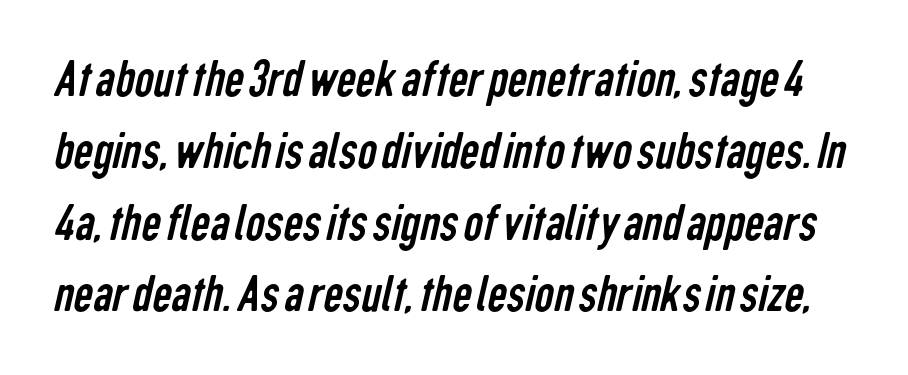
{"serif": "no", "bold": "no", "weight": "regular", "width": "condensed", "stroke_contrast": "low", "x_height": "medium", "monospaced": "no", "underline": "no", "line_spacing": "normal", "line_spacing_ratio": 1.33, "letter_spacing": "normal", "letter_spacing_em": 0.0, "glyph_px": 54}
